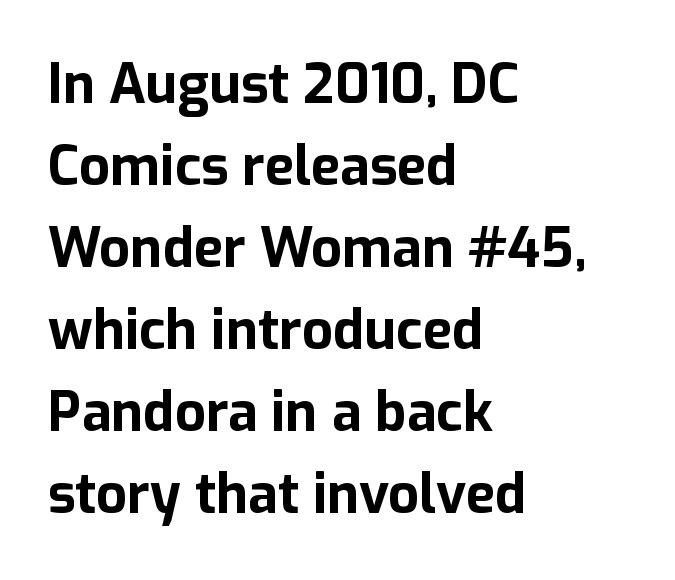
Q: Is the text bold? A: Yes.
Q: Is the text italic (slanted)? A: No, it is upright.
Q: Is the typeface a serif or a sans-serif typeface? A: Sans-serif.
Q: Is the text underlined? A: No.
Q: How is the paragraph aligned? A: Left-aligned.
Q: Is the spacing between letters normal or unusually wide? A: Normal.
Q: Is the spacing between lines tight, normal or loose? A: Normal.
Q: Width (condensed, normal, or wide)? A: Normal.
Q: Stroke contrast? A: Low.
Q: x-height? A: Medium.
Q: Monospaced? A: No.
